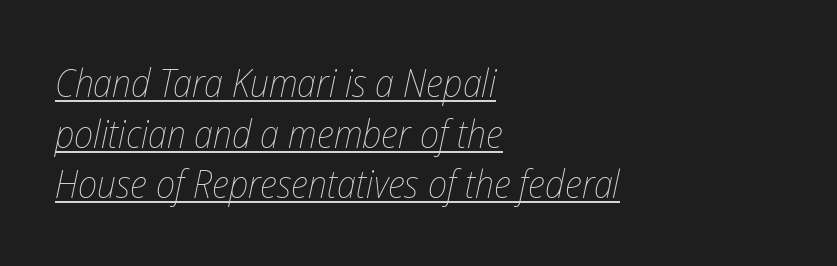
Q: Is the text bold? A: No.
Q: Is the text italic (slanted)? A: Yes, it leans right by about 12 degrees.
Q: Is the text underlined? A: Yes.
Q: How is the paragraph aligned? A: Left-aligned.
Q: Is the spacing between letters normal or unusually wide? A: Normal.
Q: Is the spacing between lines tight, normal or loose? A: Normal.
Q: Width (condensed, normal, or wide)? A: Condensed.
Q: Stroke contrast? A: Low.
Q: x-height? A: Medium.
Q: Monospaced? A: No.
